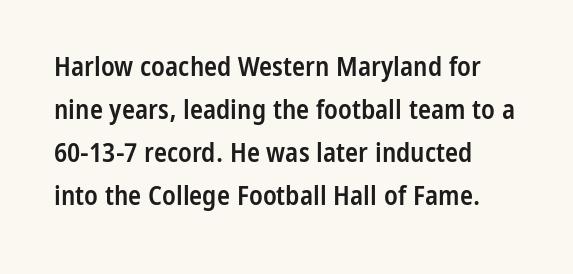
The image shows 27 px text type, upright; set left-aligned, normal line spacing (1.59x), normal letter spacing, not underlined.
